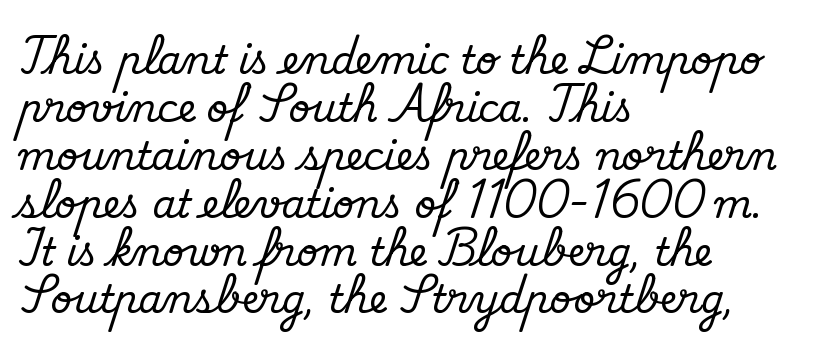
The image shows 38 px serif type; set left-aligned, normal line spacing (1.26x), normal letter spacing, not underlined; medium stroke contrast and a small x-height.
